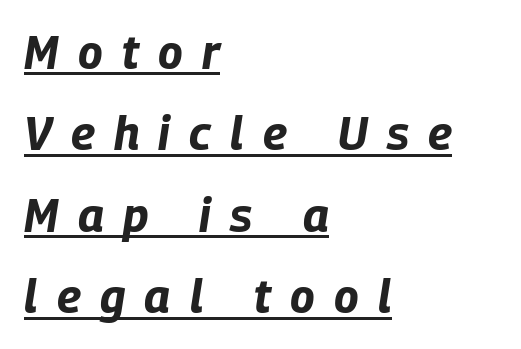
Q: Is the text bold? A: Yes.
Q: Is the text italic (slanted)? A: Yes, it leans right by about 9 degrees.
Q: Is the text underlined? A: Yes.
Q: How is the paragraph aligned? A: Left-aligned.
Q: Is the spacing between letters normal or unusually wide? A: Unusually wide.
Q: Width (condensed, normal, or wide)? A: Condensed.
Q: Stroke contrast? A: Low.
Q: x-height? A: Large.
Q: Monospaced? A: No.
